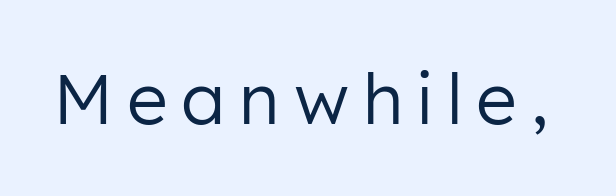
The image shows 70 px regular-weight sans-serif type, upright; set unusually wide letter spacing (+0.2 em), not underlined; low stroke contrast and a medium x-height.
